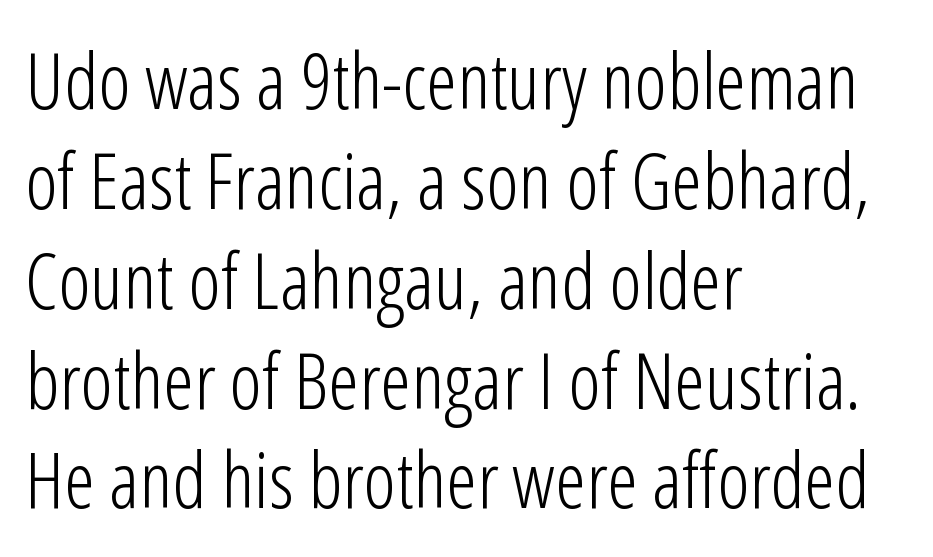
Stems and bowls with no extra thickness — not bold. The letters advance in unequal steps, a hallmark of proportional type. The characters display no serif detailing; their extremities are plain. The vertical gap from one line to the next is medium. The paragraph shown leans on its left margin.
